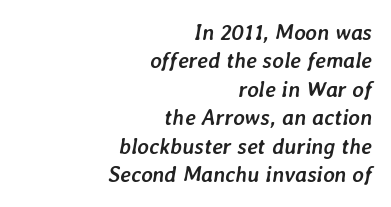
Q: Is the text bold? A: Yes.
Q: Is the text italic (slanted)? A: Yes, it leans right by about 7 degrees.
Q: Is the text underlined? A: No.
Q: How is the paragraph aligned? A: Right-aligned.
Q: Is the spacing between letters normal or unusually wide? A: Normal.
Q: Is the spacing between lines tight, normal or loose? A: Normal.
